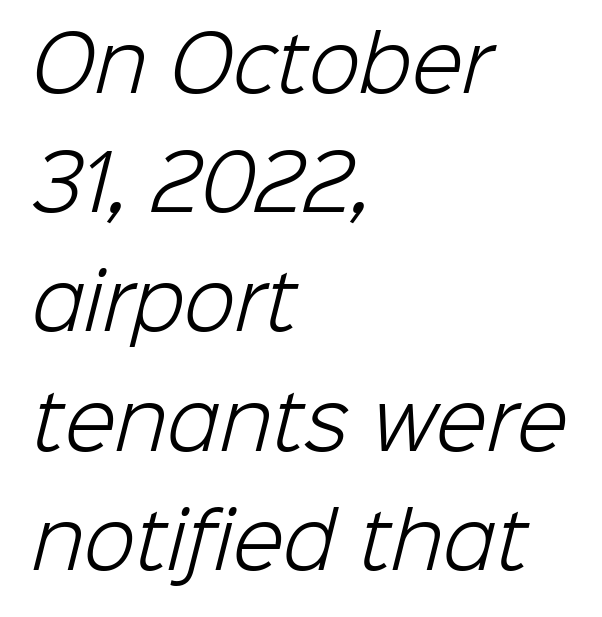
There is no visible air inserted between adjacent glyphs. No heavy texture on the line: the type isn't bold. Check the space under the baseline: it is left empty. Students, observe: this is what conventionally led text looks like. The face used here is proportionally spaced, like ordinary book or web type.
